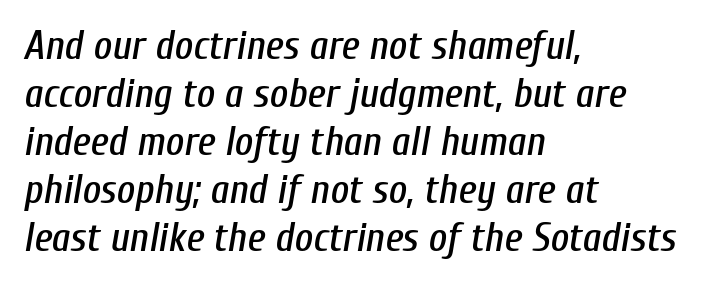
Q: Is the text italic (slanted)? A: Yes, it leans right by about 10 degrees.
Q: Is the text underlined? A: No.
Q: How is the paragraph aligned? A: Left-aligned.
Q: Is the spacing between letters normal or unusually wide? A: Normal.
Q: Width (condensed, normal, or wide)? A: Condensed.
Q: Stroke contrast? A: Low.
Q: x-height? A: Medium.
Q: Monospaced? A: No.
